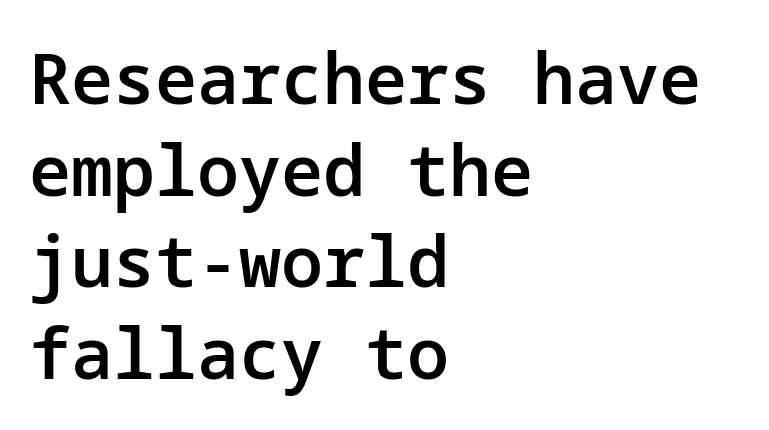
Check where the strokes stop: nothing finishes them off — pure sans. Line starts are locked; line ends wander. On the weight axis this lands at semibold, roughly 600. The area under the type is left untouched. Tracking value appears to be zero — textbook default spacing.
